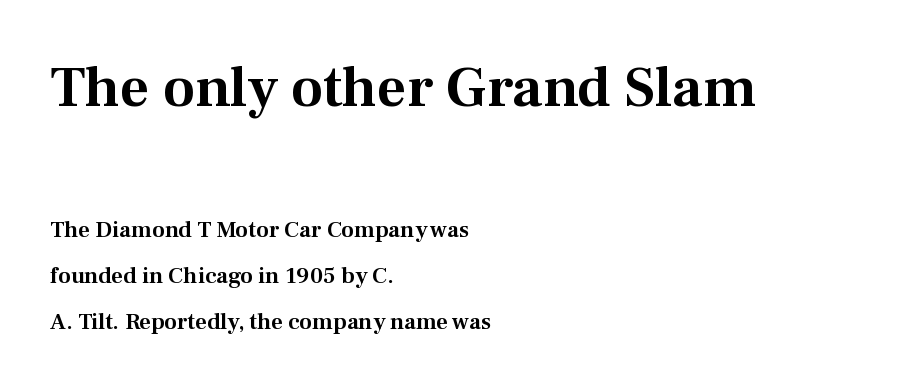
The image shows 58 px serif type, upright; set left-aligned, loose line spacing (2.02x), normal letter spacing, not underlined; the first (top) block is 2.52x larger; medium stroke contrast and a medium x-height.
